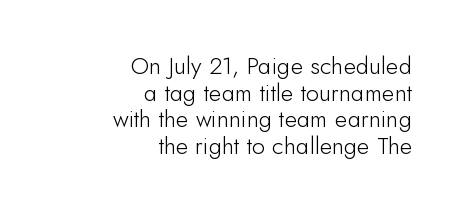
The image shows 24 px text type, upright; set right-aligned, tight line spacing (1.11x), normal letter spacing, not underlined.
